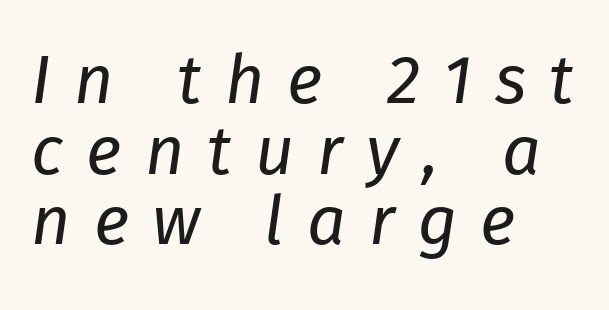
The image shows 68 px regular-weight type, italic (leaning right); set left-aligned, tight line spacing (1.04x), unusually wide letter spacing (+0.34 em), not underlined; low stroke contrast and a medium x-height.
